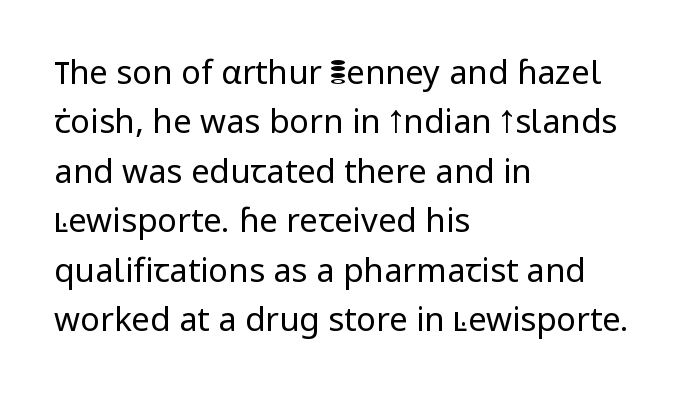
Normally led — the rows are evenly, conventionally spaced. Compared with a typical body face, this is equally light or lighter still. Is this a sans? Yes — the strokes have no serifs. The tracking reads as untouched default to a designer's eye.
